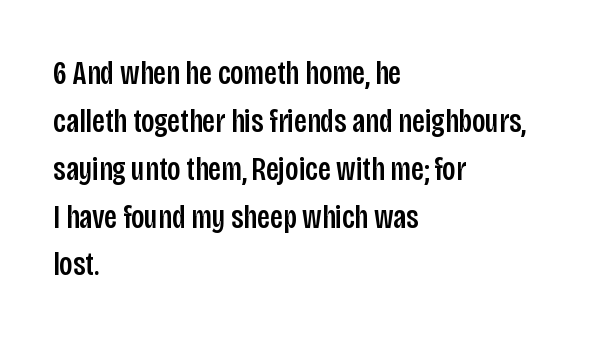
Typeset ragged right — the left edge is the straight one. Do the characters align in a grid? No, the font is proportional. Quick note: interline space is typical. This sample uses a sans-serif face.
